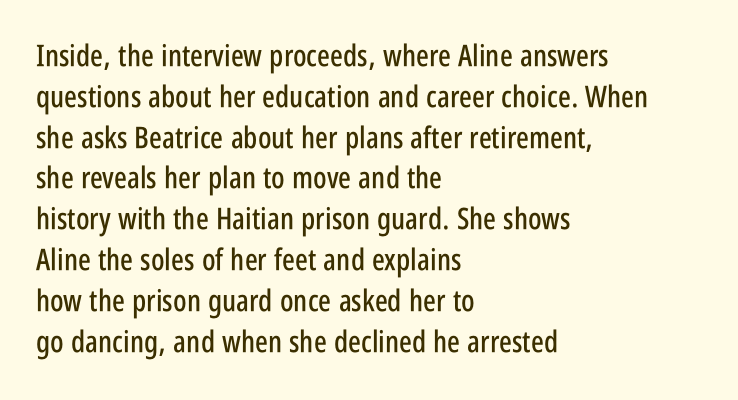
{"serif": "no", "italic": "no", "width": "condensed", "stroke_contrast": "low", "x_height": "large", "monospaced": "no", "underline": "no", "align": "left", "line_spacing": "normal", "line_spacing_ratio": 1.36, "letter_spacing": "normal", "letter_spacing_em": 0.0, "glyph_px": 30}
